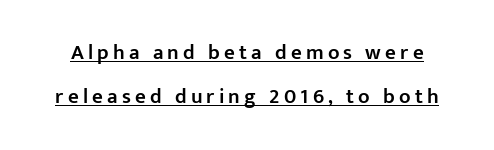
{"italic": "no", "bold": "semi", "underline": "yes", "line_spacing": "loose", "line_spacing_ratio": 2.09, "letter_spacing": "wide", "letter_spacing_em": 0.2, "glyph_px": 21}
